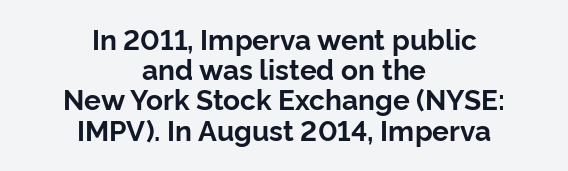
Q: Is the text bold? A: Yes.
Q: Is the text italic (slanted)? A: No, it is upright.
Q: Is the typeface a serif or a sans-serif typeface? A: Sans-serif.
Q: Is the text underlined? A: No.
Q: How is the paragraph aligned? A: Centered.
Q: Is the spacing between letters normal or unusually wide? A: Normal.
Q: Is the spacing between lines tight, normal or loose? A: Tight.
Q: Width (condensed, normal, or wide)? A: Normal.
Q: Stroke contrast? A: Low.
Q: x-height? A: Medium.
Q: Monospaced? A: No.
